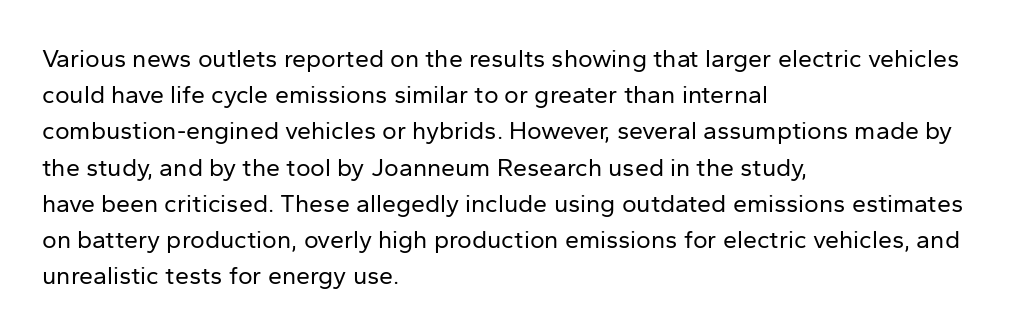
The image shows 25 px text type, upright; set left-aligned, normal line spacing (1.45x), normal letter spacing, not underlined.
